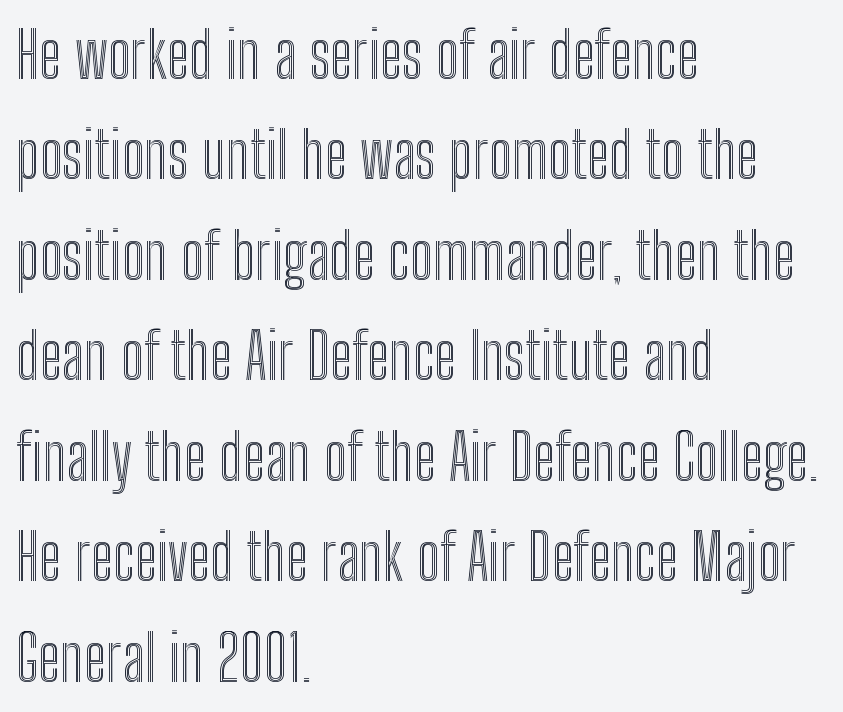
How would I describe the line gaps? Plain and ordinary. Which margin do the lines hug? The left one — the right edge is uneven. The face used here is proportionally spaced, like ordinary book or web type. The horizontal fit of the characters is conventional and even. The typography opts for an upright posture over an oblique one. Any mark beneath the type? The region is blank.
